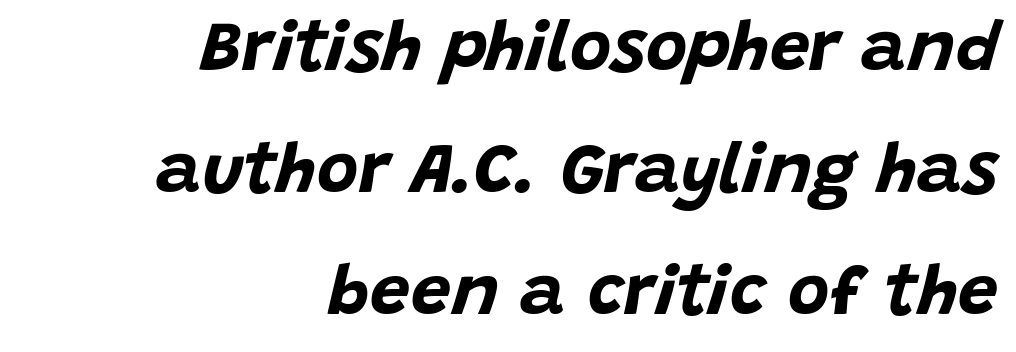
Each word holds together tightly as a unit, with standard inter-letter gaps. Is the type slanted? Yes — the strokes lean at a clear angle. The sample has been set heavy, in full bold. Words float on clear page, feet unadorned.
